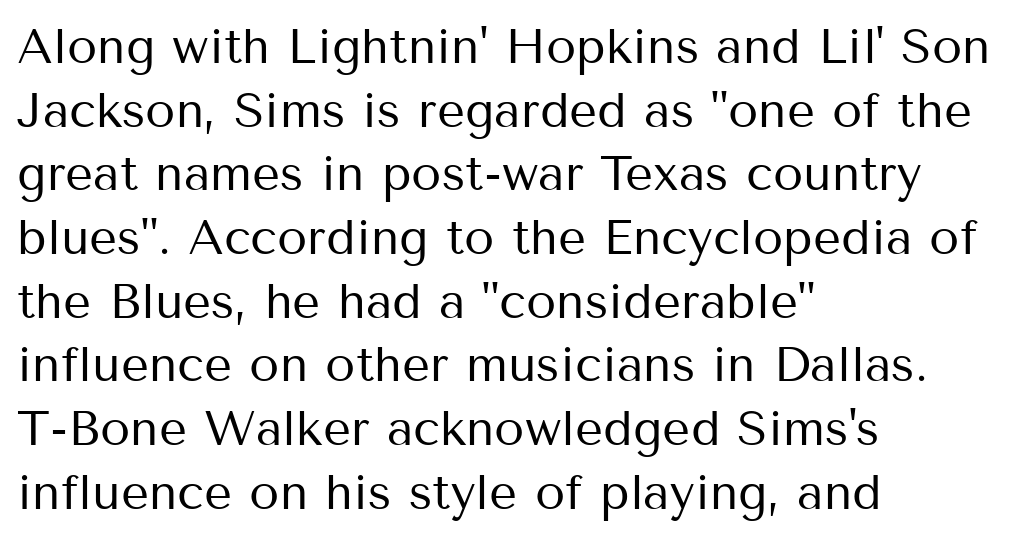
The passage shown stacks its lines at a standard gap. Words float on clear page, feet unadorned. This is sans-serif lettering, the kind often seen on screens and signage. This sample uses an upright cut, with every glyph sitting square on the baseline. The passage shown has conventional tracking throughout.
